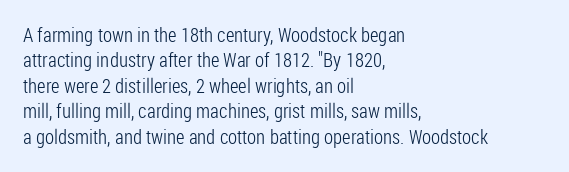
{"italic": "no", "bold": "no", "underline": "no", "align": "left", "line_spacing": "normal", "line_spacing_ratio": 1.27, "letter_spacing": "normal", "letter_spacing_em": 0.0, "glyph_px": 20}
